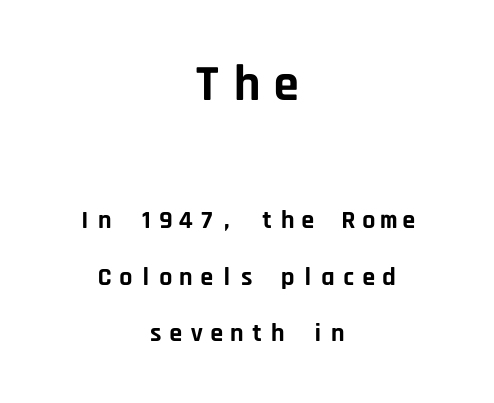
{"serif": "no", "italic": "no", "bold": "yes", "weight": "bold", "width": "normal", "stroke_contrast": "low", "x_height": "large", "monospaced": "yes", "underline": "no", "align": "center", "line_spacing": "loose", "line_spacing_ratio": 2.17, "larger_block": "first", "size_ratio": 1.96, "glyph_px": 51}
